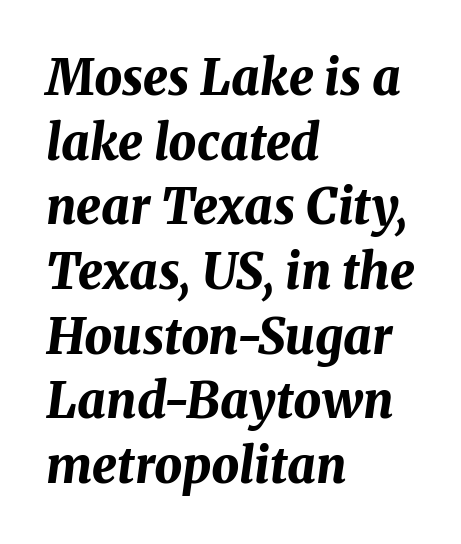
What stands out about the letter spacing? Nothing — it is the standard amount. Is the type bold? Yes — the strokes are clearly thick and heavy. In CSS terms this would be text-align: left. Plain, unruled lines of type. The letters are slanted; this is an italic face. You could not count columns in this text — the font is proportionally spaced.
